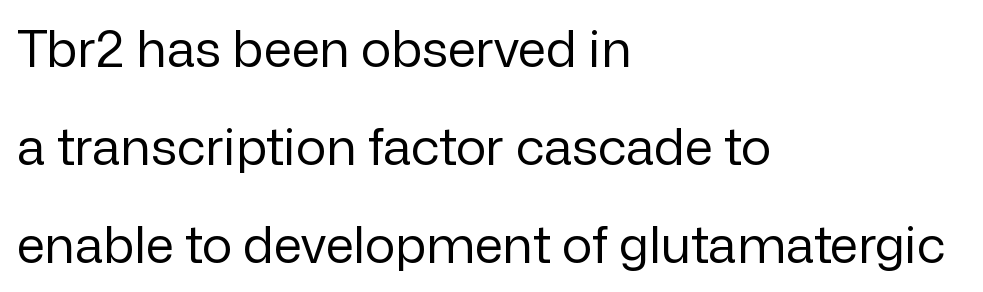
{"serif": "no", "italic": "no", "bold": "no", "weight": "regular", "width": "normal", "stroke_contrast": "low", "x_height": "medium", "monospaced": "no", "underline": "no", "align": "left", "line_spacing": "loose", "line_spacing_ratio": 1.92, "letter_spacing": "normal", "letter_spacing_em": 0.0, "glyph_px": 51}
